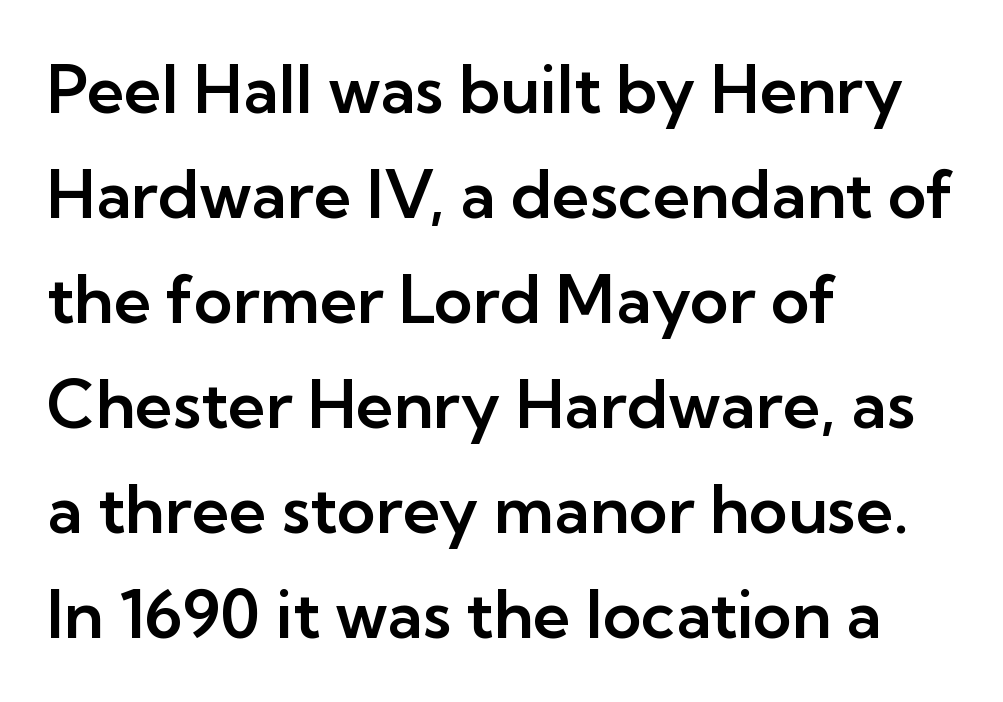
Q: Is the text italic (slanted)? A: No, it is upright.
Q: Is the typeface a serif or a sans-serif typeface? A: Sans-serif.
Q: Is the text underlined? A: No.
Q: How is the paragraph aligned? A: Left-aligned.
Q: Is the spacing between letters normal or unusually wide? A: Normal.
Q: Is the spacing between lines tight, normal or loose? A: Normal.
Q: Width (condensed, normal, or wide)? A: Normal.
Q: Stroke contrast? A: Low.
Q: x-height? A: Medium.
Q: Monospaced? A: No.
